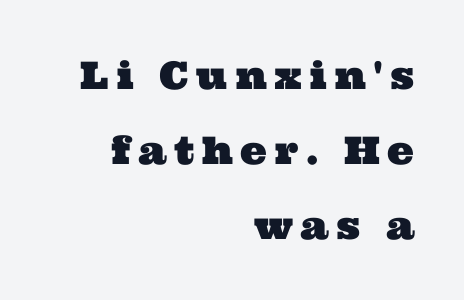
Beneath every word, the page is bare. The passage is arranged like a letterhead date or caption credit — flush right. Character widths vary here, with narrow letters taking less room than wide ones. Vertically, the passage feels expansive, rows floating well apart.
